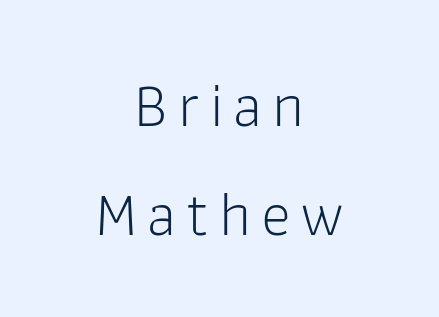
Characters remain perfectly vertical along every line. Is this a sans? Yes — the strokes have no serifs. A bare baseline throughout the passage. In CSS terms this would be text-align: center. A typesetter would call this proportional, since set widths differ per character.
